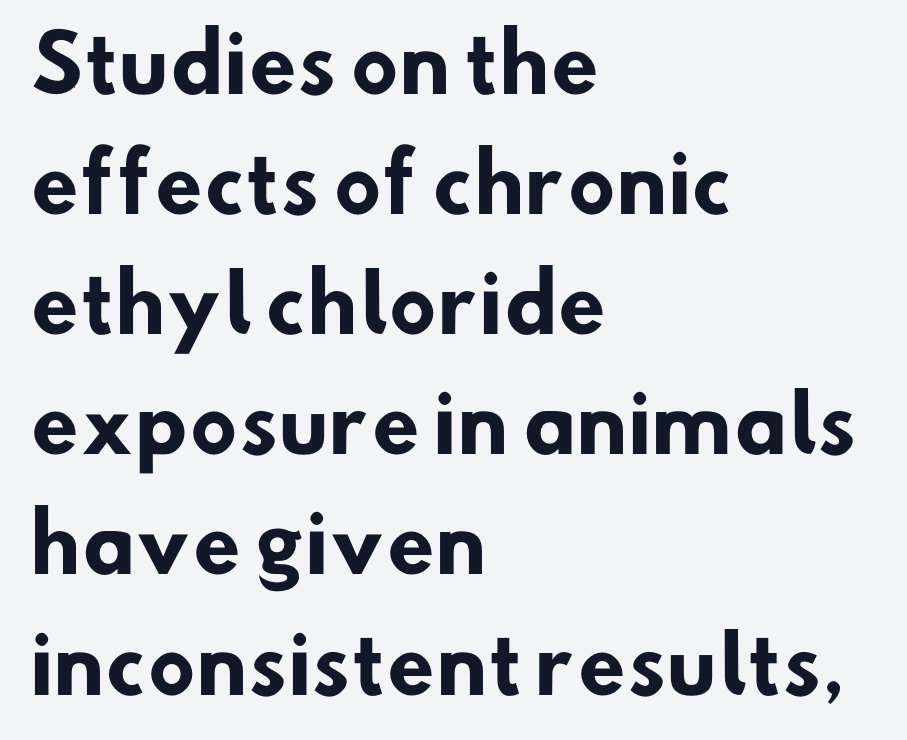
Q: Is the text bold? A: Yes.
Q: Is the typeface a serif or a sans-serif typeface? A: Sans-serif.
Q: Is the text underlined? A: No.
Q: How is the paragraph aligned? A: Left-aligned.
Q: Is the spacing between letters normal or unusually wide? A: Normal.
Q: Is the spacing between lines tight, normal or loose? A: Normal.
Q: Width (condensed, normal, or wide)? A: Normal.
Q: Stroke contrast? A: Low.
Q: x-height? A: Small.
Q: Monospaced? A: No.
